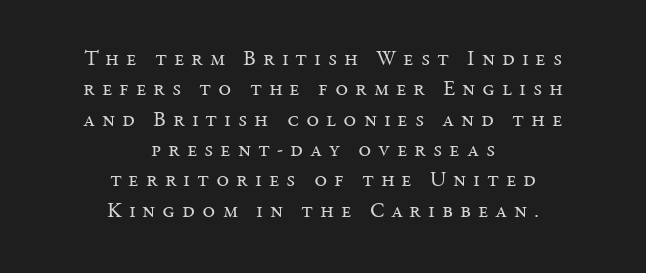
The image shows 22 px text type, upright; set centered, normal line spacing (1.38x), unusually wide letter spacing (+0.31 em), not underlined.
